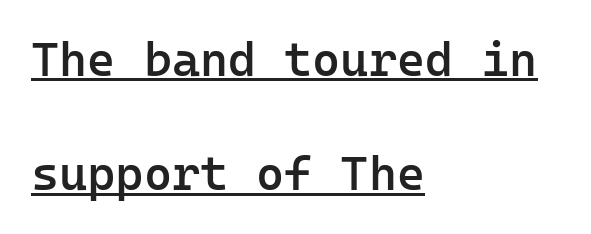
It's the straight-up-and-down kind of type. This is sans-serif lettering, the kind often seen on screens and signage. Whoever set this chose breathing room over compactness in the vertical rhythm. Between one letter and the next there's only the usual sliver of space. The typesetting leans somewhat heavy: a semibold.
